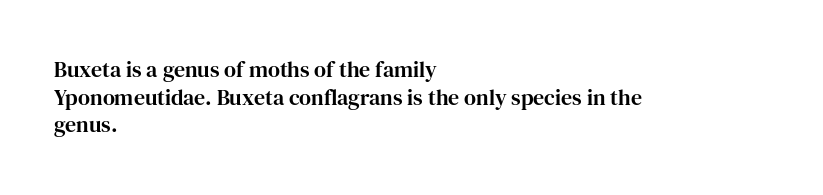
{"italic": "no", "underline": "no", "align": "left", "line_spacing": "normal", "line_spacing_ratio": 1.26, "letter_spacing": "normal", "letter_spacing_em": 0.0, "glyph_px": 22}
